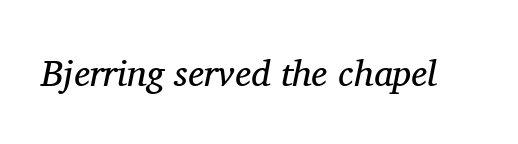
The image shows 37 px regular-weight serif type, italic (leaning right); set normal letter spacing, not underlined; medium stroke contrast and a medium x-height.
